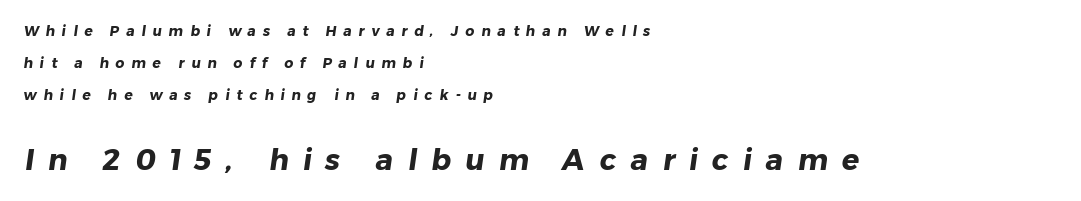
{"serif": "no", "bold": "yes", "weight": "heavy", "width": "normal", "stroke_contrast": "low", "x_height": "medium", "monospaced": "no", "underline": "no", "align": "left", "line_spacing": "loose", "line_spacing_ratio": 2.27, "letter_spacing": "wide", "letter_spacing_em": 0.49, "larger_block": "second", "size_ratio": 2.07, "glyph_px": 29}
